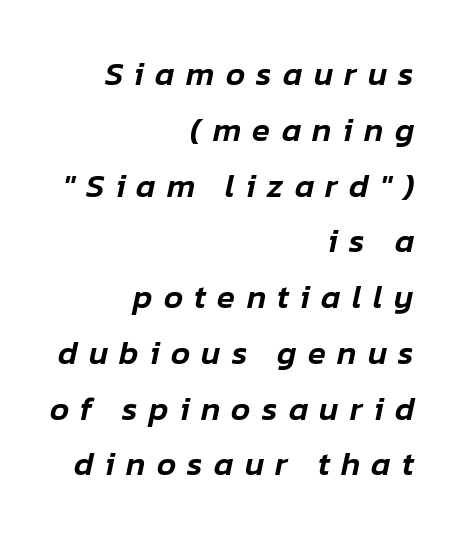
Q: Is the text italic (slanted)? A: Yes, it leans right by about 12 degrees.
Q: Is the text underlined? A: No.
Q: How is the paragraph aligned? A: Right-aligned.
Q: Is the spacing between letters normal or unusually wide? A: Unusually wide.
Q: Is the spacing between lines tight, normal or loose? A: Normal.
Q: Width (condensed, normal, or wide)? A: Normal.
Q: Stroke contrast? A: Low.
Q: x-height? A: Medium.
Q: Monospaced? A: No.
